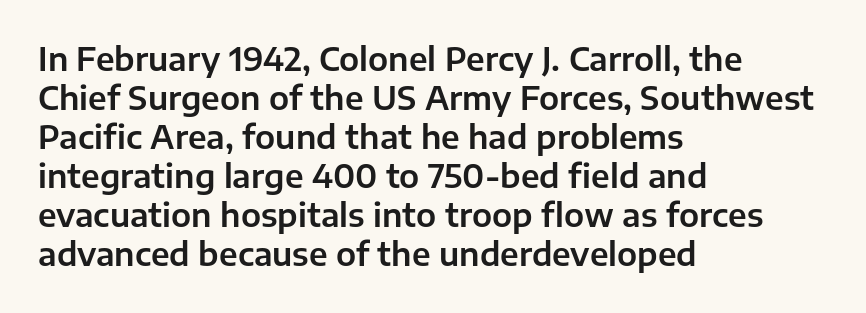
{"serif": "no", "italic": "no", "width": "normal", "stroke_contrast": "low", "x_height": "medium", "monospaced": "no", "underline": "no", "align": "left", "line_spacing_ratio": 1.22, "letter_spacing": "normal", "letter_spacing_em": 0.0, "glyph_px": 32}
